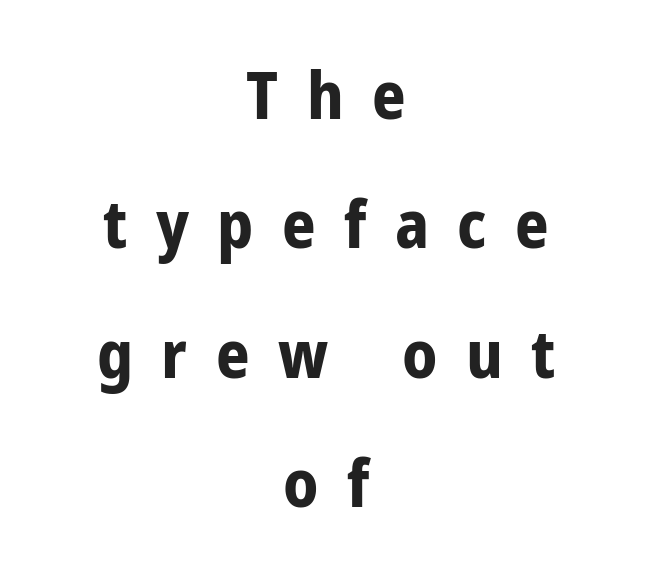
On the weight axis this lands at bold, roughly 700. You could only call the tracking loose — the letters float apart. Quick note: interline space is abundant. Posture: upright roman. Do the characters align in a grid? No, the font is proportional. Clear beneath every line of the passage.
